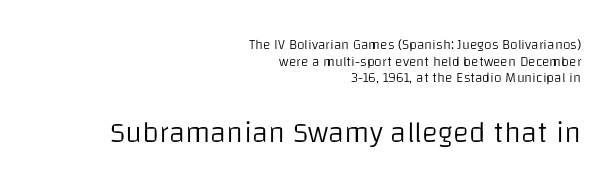
{"serif": "no", "italic": "no", "bold": "no", "weight": "light", "width": "normal", "stroke_contrast": "low", "x_height": "large", "monospaced": "no", "underline": "no", "align": "right", "line_spacing_ratio": 1.19, "letter_spacing": "normal", "letter_spacing_em": 0.0, "larger_block": "second", "size_ratio": 2.14, "glyph_px": 30}
